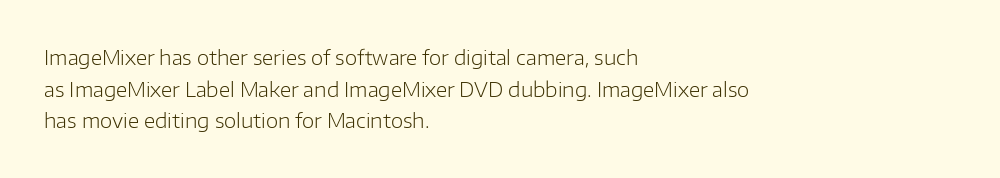
The image shows 20 px text type, upright; set left-aligned, normal line spacing (1.58x), normal letter spacing, not underlined.
